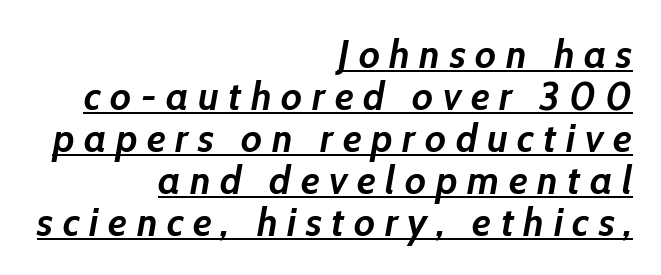
The image shows 40 px semibold type, italic (leaning right); set right-aligned, tight line spacing (1.05x), unusually wide letter spacing (+0.24 em), underlined; low stroke contrast and a medium x-height.
